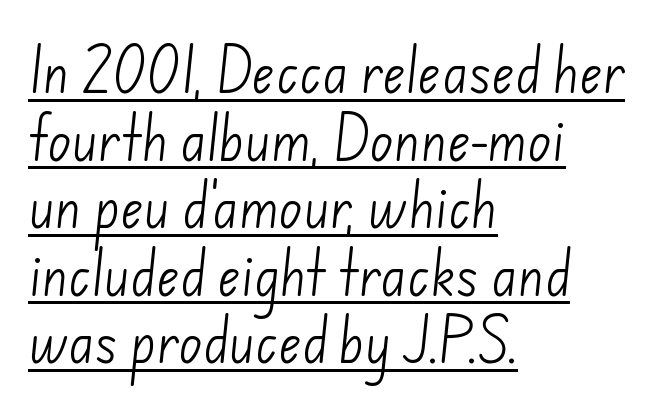
{"serif": "no", "bold": "no", "weight": "light", "width": "normal", "stroke_contrast": "low", "x_height": "small", "monospaced": "no", "underline": "yes", "align": "left", "line_spacing": "normal", "line_spacing_ratio": 1.38, "letter_spacing": "normal", "letter_spacing_em": 0.0, "glyph_px": 49}
